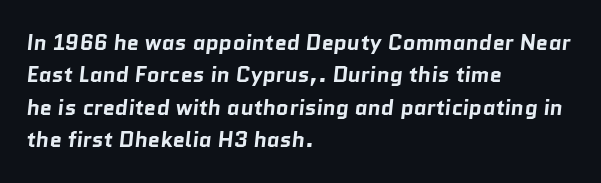
The image shows 22 px bold type; set left-aligned, normal line spacing (1.47x), normal letter spacing, not underlined.
